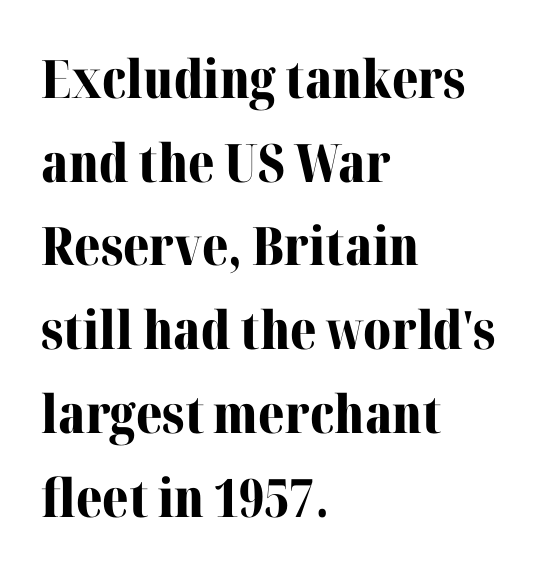
Q: Is the text bold? A: Yes.
Q: Is the text italic (slanted)? A: No, it is upright.
Q: Is the typeface a serif or a sans-serif typeface? A: Serif.
Q: Is the text underlined? A: No.
Q: How is the paragraph aligned? A: Left-aligned.
Q: Is the spacing between letters normal or unusually wide? A: Normal.
Q: Is the spacing between lines tight, normal or loose? A: Normal.
Q: Width (condensed, normal, or wide)? A: Normal.
Q: Stroke contrast? A: Medium.
Q: x-height? A: Medium.
Q: Monospaced? A: No.
